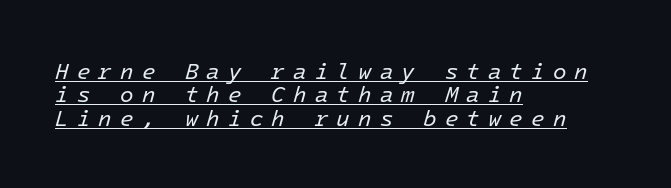
Q: Is the text bold? A: No.
Q: Is the text italic (slanted)? A: Yes, it leans right by about 16 degrees.
Q: Is the text underlined? A: Yes.
Q: How is the paragraph aligned? A: Left-aligned.
Q: Is the spacing between letters normal or unusually wide? A: Unusually wide.
Q: Is the spacing between lines tight, normal or loose? A: Tight.
